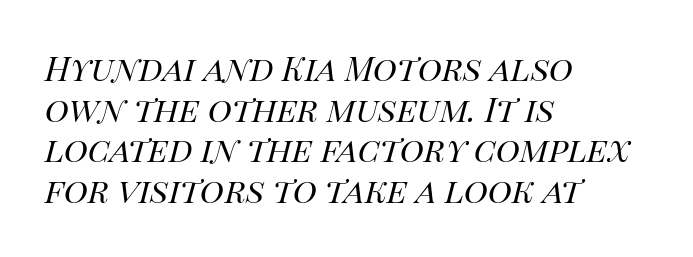
The image shows 33 px regular-weight type, italic (leaning right); set left-aligned, line spacing 1.23x, normal letter spacing, not underlined; high stroke contrast and a large x-height.
